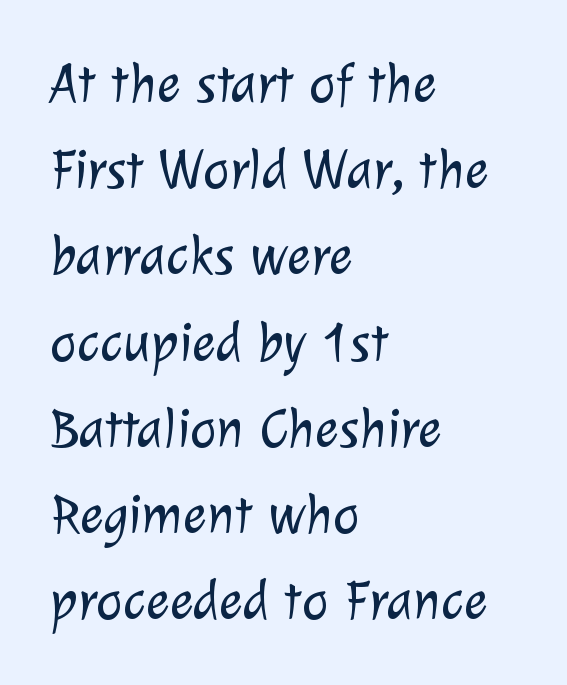
{"serif": "no", "bold": "no", "weight": "light", "width": "normal", "stroke_contrast": "low", "x_height": "medium", "monospaced": "no", "underline": "no", "align": "left", "line_spacing": "normal", "line_spacing_ratio": 1.54, "letter_spacing": "normal", "letter_spacing_em": 0.0, "glyph_px": 56}
